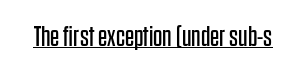
{"serif": "no", "italic": "no", "bold": "no", "weight": "regular", "width": "condensed", "stroke_contrast": "low", "x_height": "large", "monospaced": "no", "underline": "yes", "letter_spacing": "normal", "letter_spacing_em": 0.0, "glyph_px": 29}
